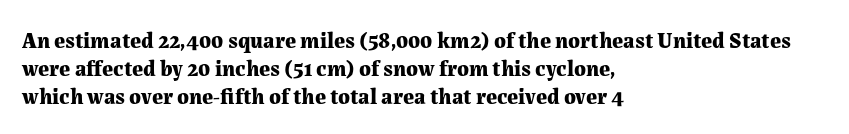
{"italic": "no", "bold": "yes", "underline": "no", "align": "left", "line_spacing": "normal", "line_spacing_ratio": 1.28, "letter_spacing": "normal", "letter_spacing_em": 0.0, "glyph_px": 22}
